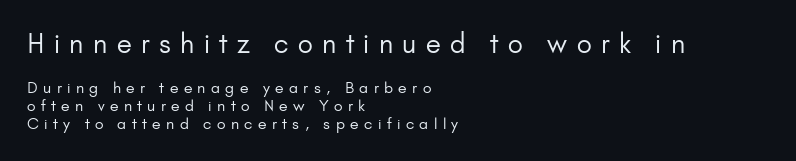
Quick note: not italic, upright. Weight: regular or lighter. Where is the straight margin? On the left. The line texture is sparse and dotted thanks to wide tracking. Anything drawn beneath the words? Only blank space. The first block has been scaled up relative to the second.
